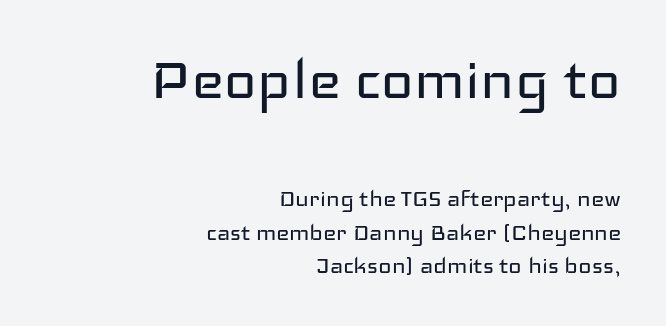
{"serif": "no", "italic": "no", "bold": "no", "weight": "regular", "width": "wide", "stroke_contrast": "low", "x_height": "medium", "monospaced": "no", "underline": "no", "align": "right", "line_spacing_ratio": 1.2, "letter_spacing": "normal", "letter_spacing_em": 0.0, "larger_block": "first", "size_ratio": 2.5, "glyph_px": 70}
